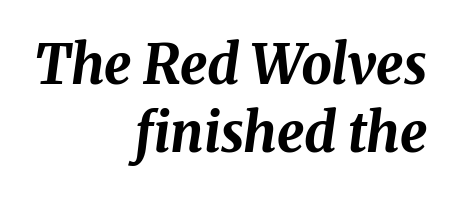
{"italic": "yes", "lean": "right", "slant_degrees": 8, "bold": "yes", "weight": "bold", "width": "normal", "stroke_contrast": "medium", "x_height": "medium", "monospaced": "no", "underline": "no", "align": "right", "line_spacing": "normal", "line_spacing_ratio": 1.26, "letter_spacing": "normal", "letter_spacing_em": 0.0, "glyph_px": 54}
